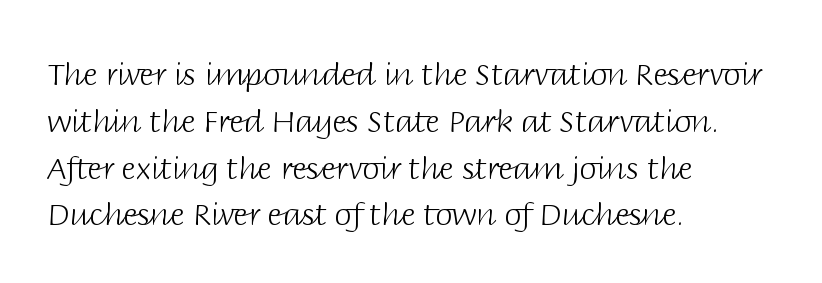
The image shows 31 px light sans-serif type, upright; set left-aligned, normal line spacing (1.51x), normal letter spacing, not underlined; low stroke contrast and a large x-height.
